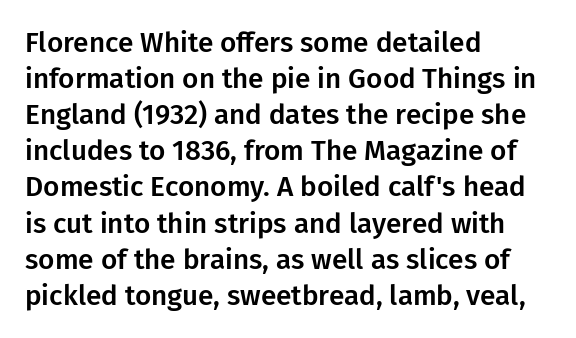
These lines sit exactly where default settings would place them. Plain, unruled lines of type. Compared with typical body copy, the letter spacing here is the same. You can tell from the bare stems that sans-serif type was used. Tall strokes in this sample are plumb rather than angled. If you drew a ruler down the left edge, every line would touch it.
